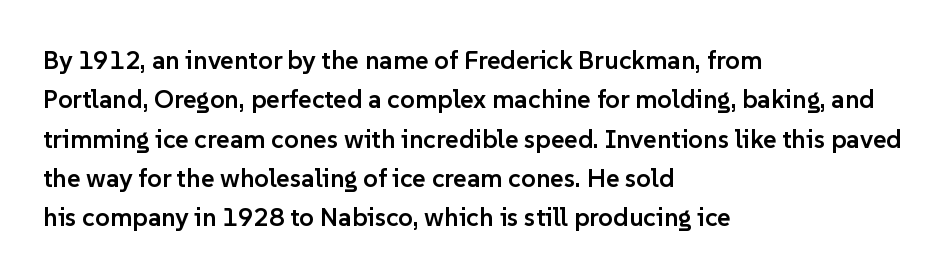
{"italic": "no", "bold": "semi", "underline": "no", "align": "left", "line_spacing": "normal", "line_spacing_ratio": 1.51, "letter_spacing": "normal", "letter_spacing_em": 0.0, "glyph_px": 26}
